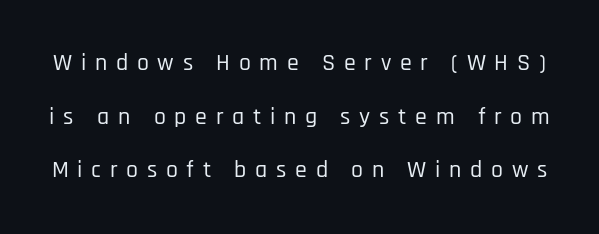
The image shows 24 px text type, upright; set loose line spacing (2.23x), unusually wide letter spacing (+0.36 em), not underlined.
